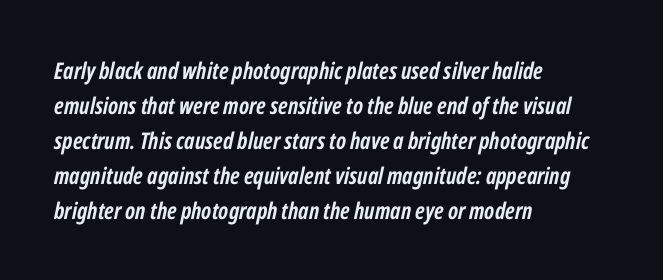
Q: Is the text bold? A: Yes.
Q: Is the text italic (slanted)? A: Yes, it leans right by about 12 degrees.
Q: Is the text underlined? A: No.
Q: How is the paragraph aligned? A: Left-aligned.
Q: Is the spacing between letters normal or unusually wide? A: Normal.
Q: Is the spacing between lines tight, normal or loose? A: Normal.
